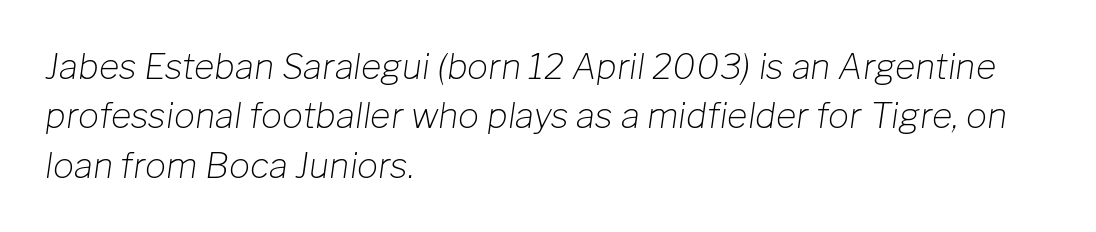
The passage shown is typed in a proportional face where columns would drift. The rendering applies a slant to the glyphs. This block has exactly the height ordinary leading produces. Stems here are at most as thick as an everyday book face. Each line starts at the same left margin while the right side varies.
